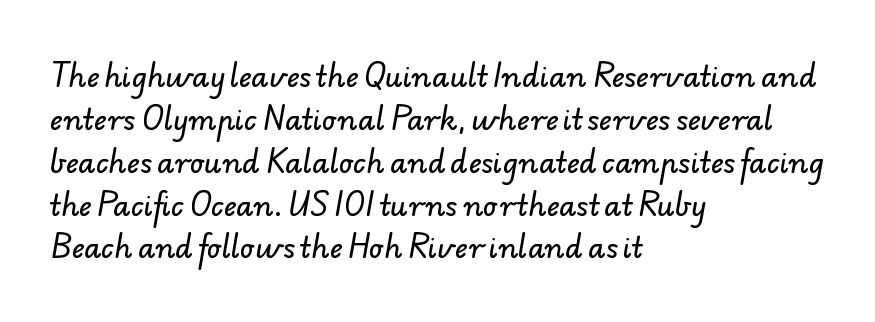
Q: Is the typeface a serif or a sans-serif typeface? A: Sans-serif.
Q: Is the text underlined? A: No.
Q: How is the paragraph aligned? A: Left-aligned.
Q: Is the spacing between letters normal or unusually wide? A: Normal.
Q: Is the spacing between lines tight, normal or loose? A: Normal.
Q: Width (condensed, normal, or wide)? A: Normal.
Q: Stroke contrast? A: Low.
Q: x-height? A: Small.
Q: Monospaced? A: No.
